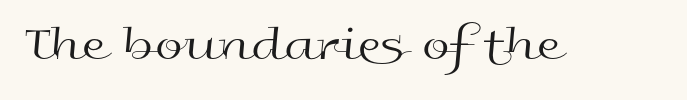
The image shows 50 px regular-weight, wide sans-serif type, upright; set normal letter spacing, not underlined; a medium x-height.
